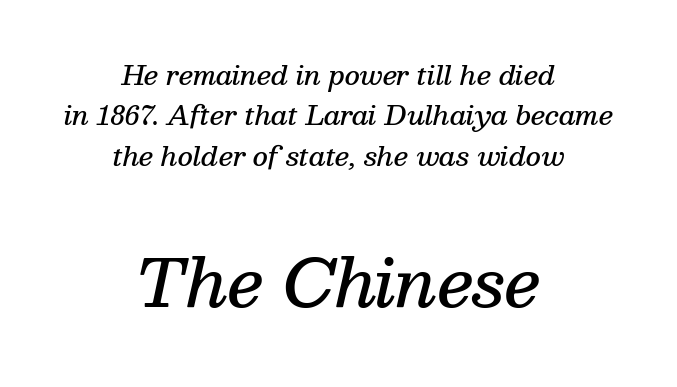
Q: Is the text bold? A: Semi-bold.
Q: Is the text italic (slanted)? A: Yes, it leans right by about 13 degrees.
Q: Is the typeface a serif or a sans-serif typeface? A: Serif.
Q: Is the text underlined? A: No.
Q: How is the paragraph aligned? A: Centered.
Q: Is the spacing between letters normal or unusually wide? A: Normal.
Q: Is the spacing between lines tight, normal or loose? A: Normal.
Q: Which block of text is set in a larger size, the first (top) or the second (bottom)? A: The second (bottom) one.
Q: Width (condensed, normal, or wide)? A: Normal.
Q: Stroke contrast? A: Medium.
Q: x-height? A: Medium.
Q: Monospaced? A: No.
